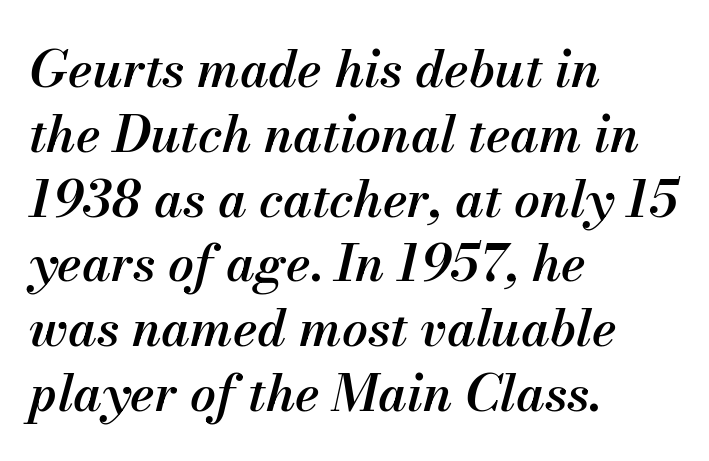
The image shows 51 px semibold type, italic (leaning right); set left-aligned, normal line spacing (1.27x), normal letter spacing, not underlined; medium stroke contrast and a small x-height.
